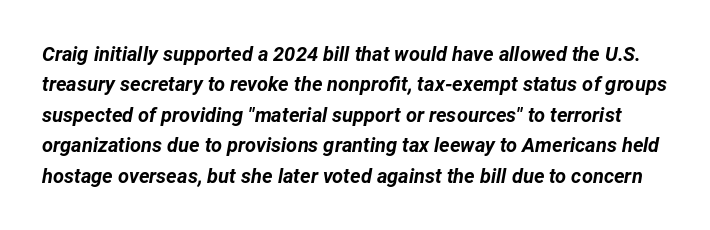
Q: Is the text bold? A: Yes.
Q: Is the text italic (slanted)? A: Yes, it leans right by about 12 degrees.
Q: Is the text underlined? A: No.
Q: Is the spacing between letters normal or unusually wide? A: Normal.
Q: Is the spacing between lines tight, normal or loose? A: Normal.
